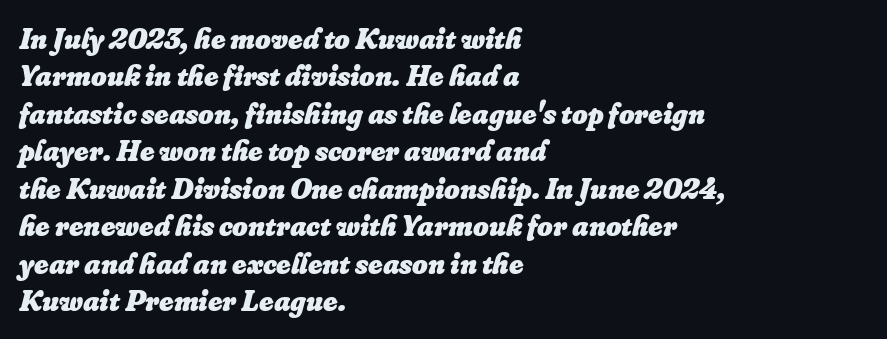
{"italic": "yes", "lean": "right", "slant_degrees": 16, "bold": "yes", "weight": "heavy", "width": "normal", "stroke_contrast": "low", "x_height": "small", "monospaced": "no", "underline": "no", "align": "left", "line_spacing": "normal", "line_spacing_ratio": 1.25, "letter_spacing": "normal", "letter_spacing_em": 0.0, "glyph_px": 30}
